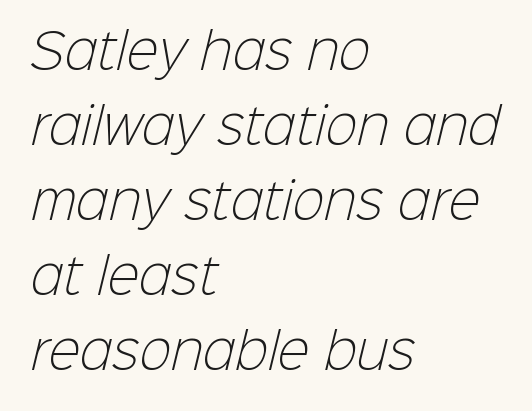
Tracking value appears to be zero — textbook default spacing. Is the block centered? No — it sits flush against the left margin. The baseline area is clear. The glyphs in this specimen are sans serif. Each letter keeps its own natural width here, so spacing adapts to shape.
